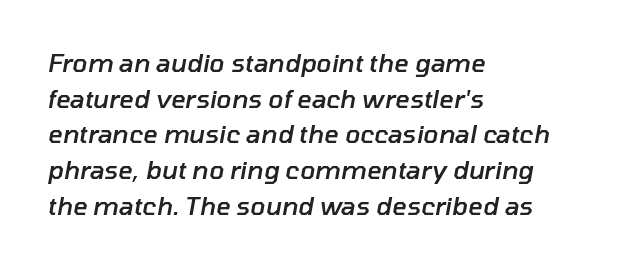
Q: Is the text bold? A: Semi-bold.
Q: Is the text italic (slanted)? A: Yes, it leans right by about 10 degrees.
Q: Is the text underlined? A: No.
Q: How is the paragraph aligned? A: Left-aligned.
Q: Is the spacing between letters normal or unusually wide? A: Normal.
Q: Is the spacing between lines tight, normal or loose? A: Normal.
